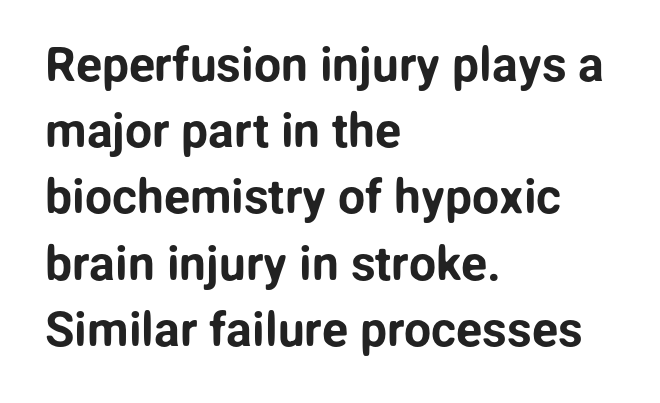
{"serif": "no", "italic": "no", "width": "normal", "stroke_contrast": "low", "x_height": "medium", "monospaced": "no", "underline": "no", "align": "left", "line_spacing": "normal", "line_spacing_ratio": 1.38, "letter_spacing": "normal", "letter_spacing_em": 0.0, "glyph_px": 48}
